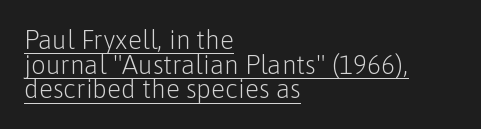
Q: Is the text bold? A: No.
Q: Is the text italic (slanted)? A: No, it is upright.
Q: Is the text underlined? A: Yes.
Q: How is the paragraph aligned? A: Left-aligned.
Q: Is the spacing between letters normal or unusually wide? A: Normal.
Q: Is the spacing between lines tight, normal or loose? A: Tight.
